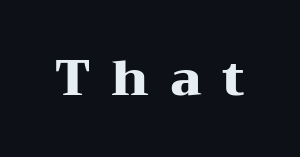
Q: Is the text bold? A: Yes.
Q: Is the text italic (slanted)? A: No, it is upright.
Q: Is the typeface a serif or a sans-serif typeface? A: Serif.
Q: Is the text underlined? A: No.
Q: Is the spacing between letters normal or unusually wide? A: Unusually wide.
Q: Width (condensed, normal, or wide)? A: Wide.
Q: Stroke contrast? A: Medium.
Q: x-height? A: Medium.
Q: Monospaced? A: No.
